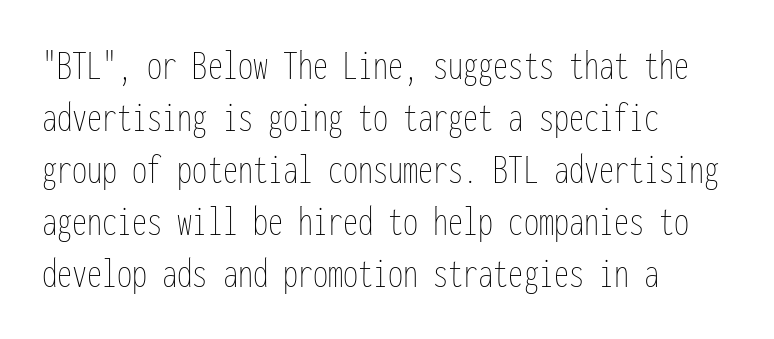
Q: Is the text bold? A: No.
Q: Is the text italic (slanted)? A: No, it is upright.
Q: Is the text underlined? A: No.
Q: How is the paragraph aligned? A: Left-aligned.
Q: Is the spacing between letters normal or unusually wide? A: Normal.
Q: Width (condensed, normal, or wide)? A: Condensed.
Q: Stroke contrast? A: Low.
Q: x-height? A: Medium.
Q: Monospaced? A: Yes.
